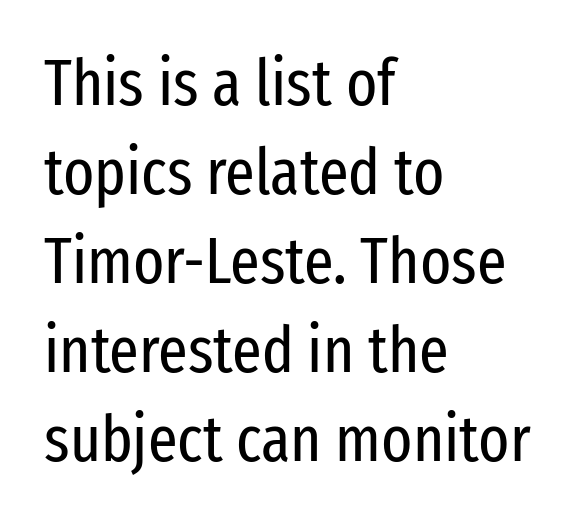
Descenders are the only things crossing below the line. Reading down the column, the eye jumps a familiar distance to each next line. You could call the tracking neutral — neither tight nor loose. This rendering uses left alignment, leaving the right contour irregular. Is this a fixed-width face? No — the glyphs have proportional, varying widths.
